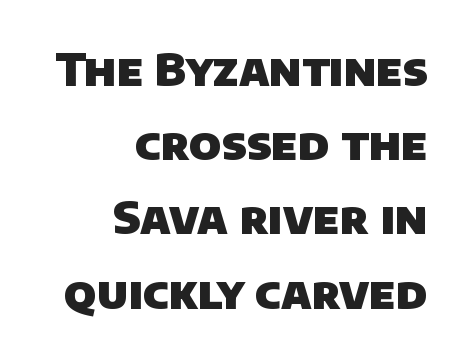
Q: Is the text bold? A: Yes.
Q: Is the typeface a serif or a sans-serif typeface? A: Sans-serif.
Q: Is the text underlined? A: No.
Q: How is the paragraph aligned? A: Right-aligned.
Q: Is the spacing between letters normal or unusually wide? A: Normal.
Q: Is the spacing between lines tight, normal or loose? A: Normal.
Q: Width (condensed, normal, or wide)? A: Normal.
Q: Stroke contrast? A: Low.
Q: x-height? A: Large.
Q: Monospaced? A: No.
